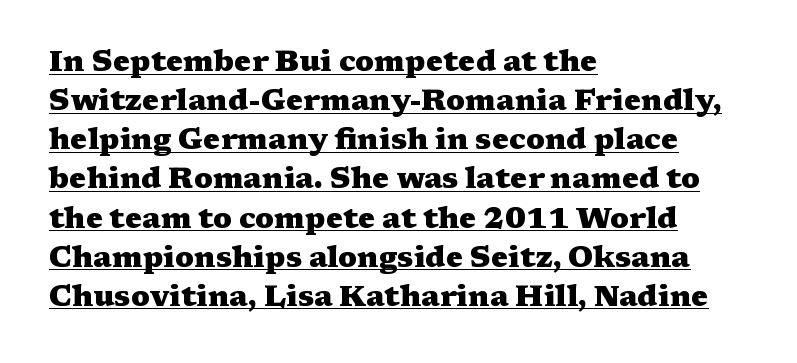
The image shows 29 px heavy, wide serif type, upright; set left-aligned, normal line spacing (1.35x), normal letter spacing, underlined; medium stroke contrast and a medium x-height.
